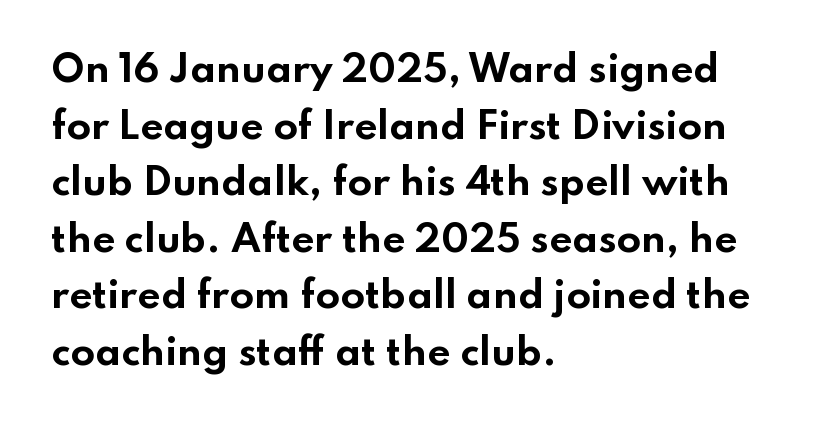
Nobody touched the tracking dial on this one. The letters carry no serifs — their stems end cleanly without finishing strokes. The paragraph has a hard left edge and a soft right edge. Here the designer chose a conventional face with non-uniform glyph widths. Students, this is bold: see how much ink each stroke carries.
